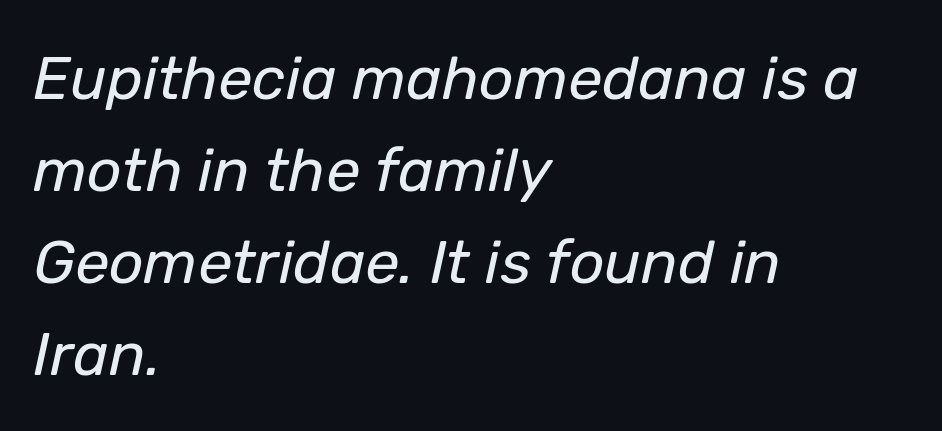
No chunkiness to these letters — they're not bold. This sample uses an oblique cut, with every glyph tilted off the vertical. The lines sit at an ordinary, default distance from one another. The space directly below the letters is spotless. These lines are rendered in a variable-pitch font. The passage shown has conventional tracking throughout.
